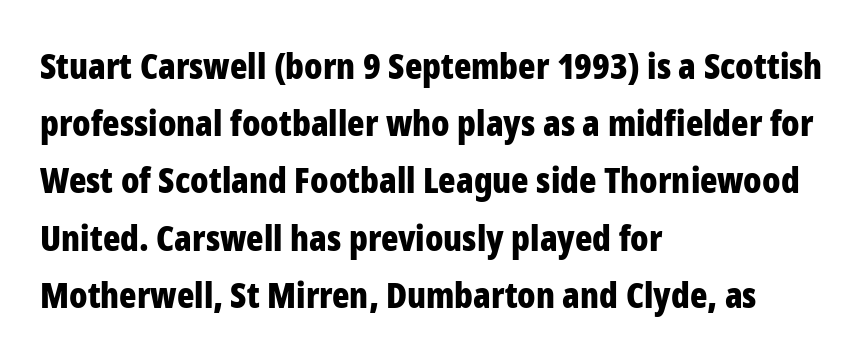
Q: Is the text bold? A: Yes.
Q: Is the text italic (slanted)? A: No, it is upright.
Q: Is the typeface a serif or a sans-serif typeface? A: Sans-serif.
Q: Is the text underlined? A: No.
Q: How is the paragraph aligned? A: Left-aligned.
Q: Is the spacing between letters normal or unusually wide? A: Normal.
Q: Is the spacing between lines tight, normal or loose? A: Normal.
Q: Width (condensed, normal, or wide)? A: Condensed.
Q: Stroke contrast? A: Low.
Q: x-height? A: Medium.
Q: Monospaced? A: No.
